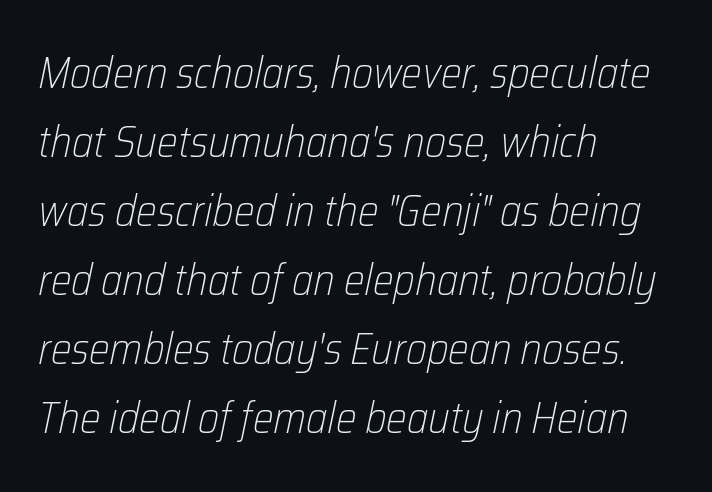
Q: Is the text bold? A: No.
Q: Is the text italic (slanted)? A: Yes, it leans right by about 12 degrees.
Q: Is the text underlined? A: No.
Q: How is the paragraph aligned? A: Left-aligned.
Q: Is the spacing between letters normal or unusually wide? A: Normal.
Q: Is the spacing between lines tight, normal or loose? A: Normal.
Q: Width (condensed, normal, or wide)? A: Condensed.
Q: Stroke contrast? A: Low.
Q: x-height? A: Medium.
Q: Monospaced? A: No.
